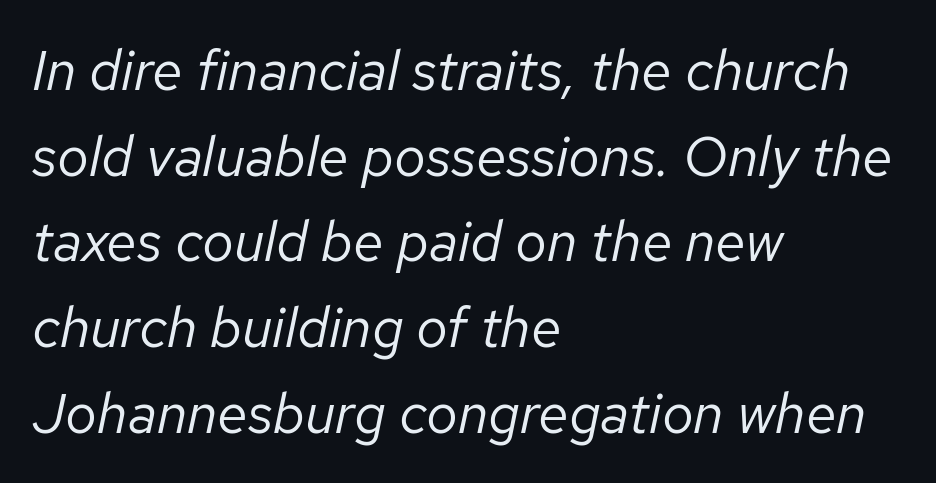
Q: Is the text bold? A: No.
Q: Is the text italic (slanted)? A: Yes, it leans right by about 12 degrees.
Q: Is the text underlined? A: No.
Q: How is the paragraph aligned? A: Left-aligned.
Q: Is the spacing between letters normal or unusually wide? A: Normal.
Q: Is the spacing between lines tight, normal or loose? A: Normal.
Q: Width (condensed, normal, or wide)? A: Normal.
Q: Stroke contrast? A: Low.
Q: x-height? A: Medium.
Q: Monospaced? A: No.
